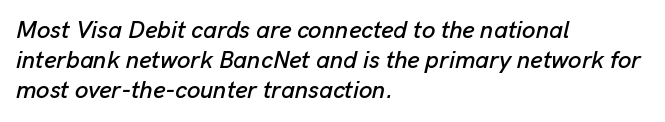
Q: Is the text italic (slanted)? A: Yes, it leans right by about 13 degrees.
Q: Is the text underlined? A: No.
Q: How is the paragraph aligned? A: Left-aligned.
Q: Is the spacing between letters normal or unusually wide? A: Normal.
Q: Is the spacing between lines tight, normal or loose? A: Normal.
